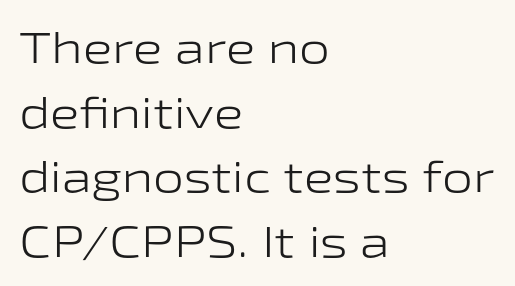
{"serif": "no", "italic": "no", "bold": "no", "weight": "light", "width": "wide", "stroke_contrast": "low", "x_height": "medium", "monospaced": "no", "underline": "no", "align": "left", "line_spacing": "normal", "line_spacing_ratio": 1.47, "letter_spacing": "normal", "letter_spacing_em": 0.0, "glyph_px": 44}
